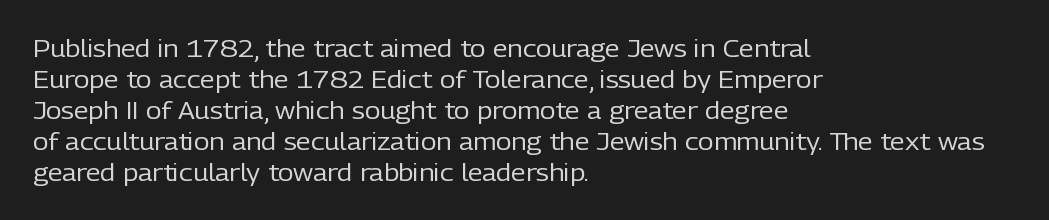
{"italic": "no", "bold": "no", "underline": "no", "align": "left", "line_spacing": "normal", "line_spacing_ratio": 1.29, "letter_spacing": "normal", "letter_spacing_em": 0.0, "glyph_px": 24}
